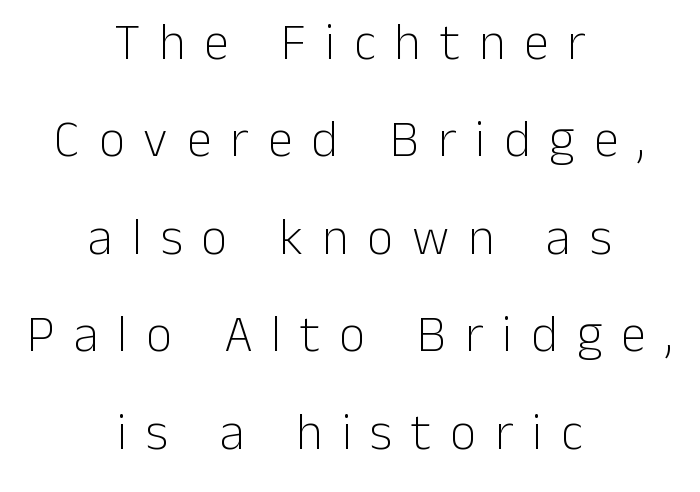
The image shows 51 px light sans-serif type, upright; set centered, loose line spacing (1.91x), unusually wide letter spacing (+0.37 em), not underlined; low stroke contrast and a medium x-height.
